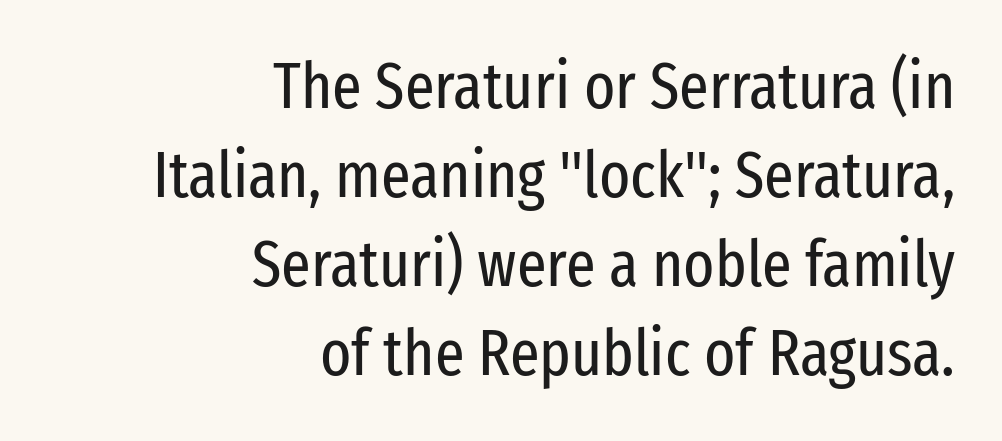
Q: Is the text bold? A: No.
Q: Is the text italic (slanted)? A: No, it is upright.
Q: Is the typeface a serif or a sans-serif typeface? A: Sans-serif.
Q: Is the text underlined? A: No.
Q: How is the paragraph aligned? A: Right-aligned.
Q: Is the spacing between letters normal or unusually wide? A: Normal.
Q: Is the spacing between lines tight, normal or loose? A: Normal.
Q: Width (condensed, normal, or wide)? A: Condensed.
Q: Stroke contrast? A: Low.
Q: x-height? A: Medium.
Q: Monospaced? A: No.
